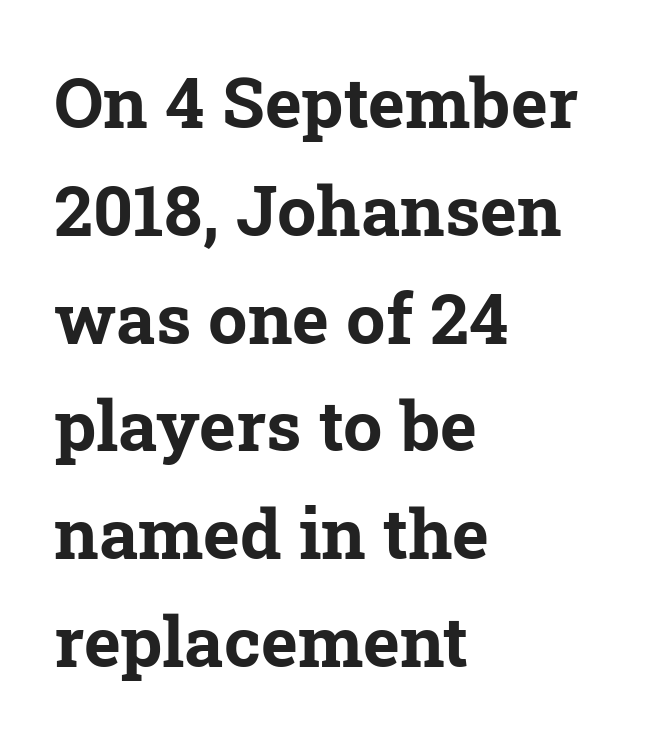
{"serif": "yes", "bold": "yes", "weight": "bold", "width": "normal", "stroke_contrast": "low", "x_height": "medium", "monospaced": "no", "underline": "no", "align": "left", "line_spacing": "normal", "line_spacing_ratio": 1.54, "letter_spacing": "normal", "letter_spacing_em": 0.0, "glyph_px": 70}
